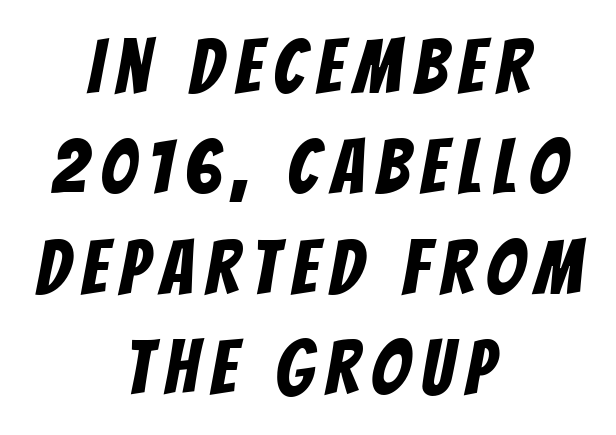
You can tell from the bare stems that sans-serif type was used. Character widths vary here, with narrow letters taking less room than wide ones. Check the space under the baseline: it is left empty. These lines stack symmetrically, like a column narrowing and widening about its center.
